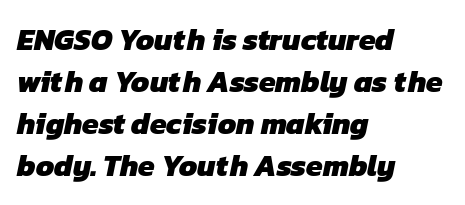
Q: Is the text bold? A: Yes.
Q: Is the typeface a serif or a sans-serif typeface? A: Sans-serif.
Q: Is the text underlined? A: No.
Q: How is the paragraph aligned? A: Left-aligned.
Q: Is the spacing between letters normal or unusually wide? A: Normal.
Q: Is the spacing between lines tight, normal or loose? A: Normal.
Q: Width (condensed, normal, or wide)? A: Normal.
Q: Stroke contrast? A: Low.
Q: x-height? A: Medium.
Q: Monospaced? A: No.
